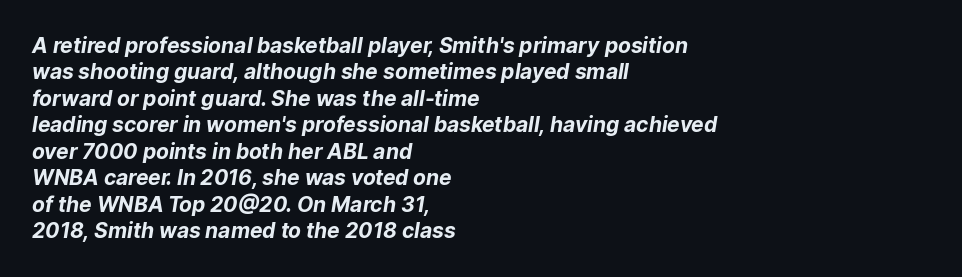
Q: Is the text bold? A: Yes.
Q: Is the text underlined? A: No.
Q: How is the paragraph aligned? A: Left-aligned.
Q: Is the spacing between letters normal or unusually wide? A: Normal.
Q: Is the spacing between lines tight, normal or loose? A: Normal.
